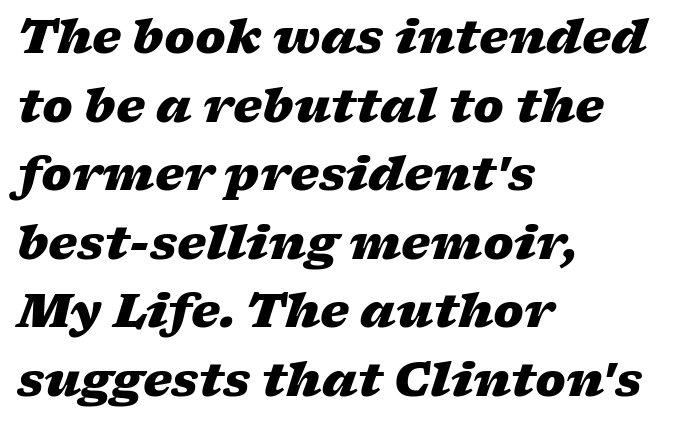
{"italic": "yes", "lean": "right", "slant_degrees": 17, "bold": "yes", "weight": "heavy", "width": "wide", "stroke_contrast": "low", "x_height": "medium", "monospaced": "no", "underline": "no", "align": "left", "line_spacing": "normal", "line_spacing_ratio": 1.49, "letter_spacing": "normal", "letter_spacing_em": 0.0, "glyph_px": 46}
